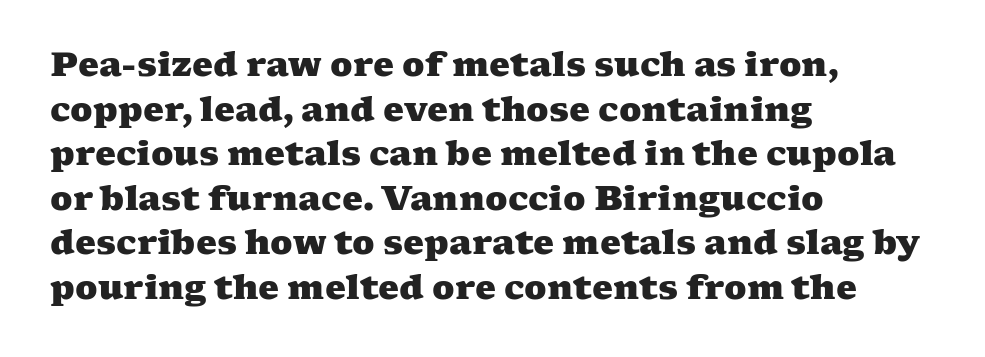
Q: Is the text bold? A: Yes.
Q: Is the typeface a serif or a sans-serif typeface? A: Serif.
Q: Is the text underlined? A: No.
Q: How is the paragraph aligned? A: Left-aligned.
Q: Is the spacing between letters normal or unusually wide? A: Normal.
Q: Is the spacing between lines tight, normal or loose? A: Normal.
Q: Width (condensed, normal, or wide)? A: Wide.
Q: Stroke contrast? A: Medium.
Q: x-height? A: Medium.
Q: Monospaced? A: No.
